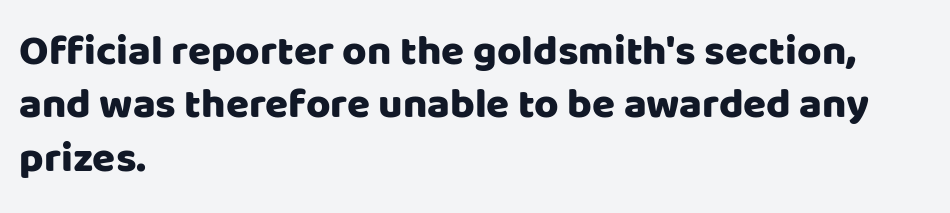
{"serif": "no", "italic": "no", "width": "normal", "stroke_contrast": "low", "x_height": "large", "monospaced": "no", "underline": "no", "align": "left", "line_spacing": "normal", "line_spacing_ratio": 1.27, "letter_spacing": "normal", "letter_spacing_em": 0.0, "glyph_px": 42}
